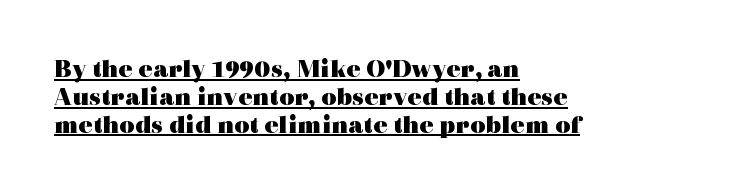
The image shows 26 px bold type, upright; set left-aligned, tight line spacing (1.07x), normal letter spacing, underlined.
